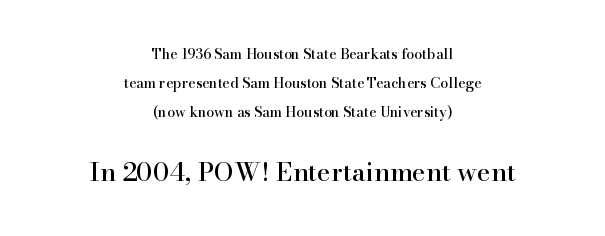
The paragraph shown floats in the horizontal middle. Is the lower block the larger one? Yes — the lower block carries the bigger type. The glyphs are unaccompanied by any horizontal stroke below them. There is no visible air inserted between adjacent glyphs. The space between consecutive lines is lavish. Unlike italic type, these characters show no tilt at all.
